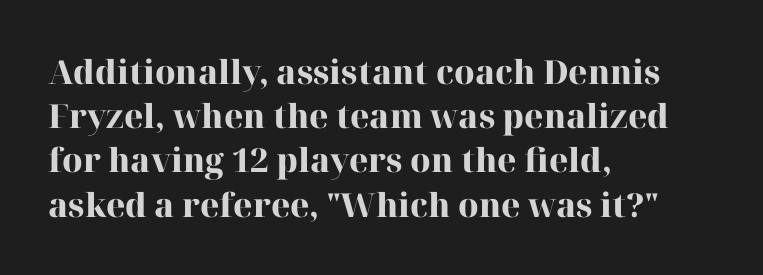
Upright lettering throughout. Words float on clear page, feet unadorned. Vertical spacing — default. Spacing between characters is what you'd get straight out of the box.
